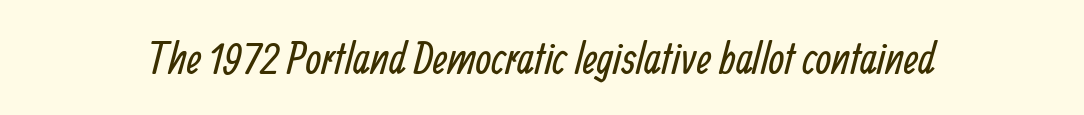
The image shows 45 px regular-weight, condensed sans-serif type; set normal letter spacing, not underlined; low stroke contrast and a medium x-height.
